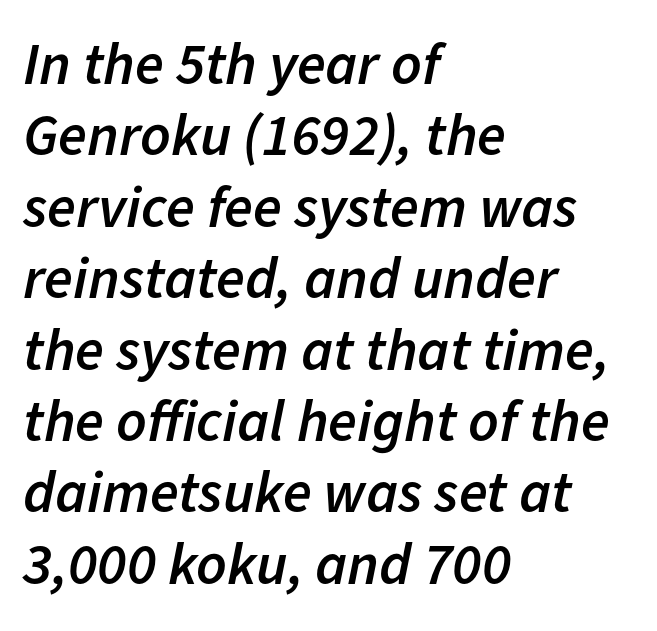
The image shows 59 px semibold type, italic (leaning right); set left-aligned, line spacing 1.21x, normal letter spacing, not underlined; low stroke contrast and a medium x-height.
